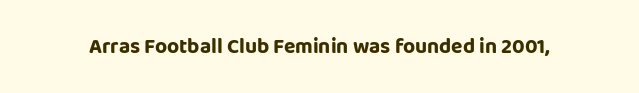
Every character sits straight up, as roman type does. The string is rendered with underlining switched off. Students, note that the glyphs here touch the page at normal intervals.
